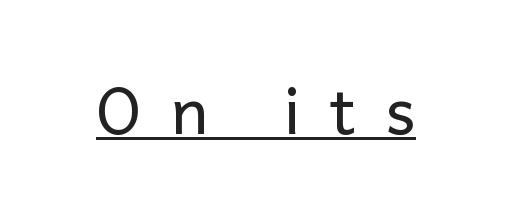
Q: Is the text bold? A: No.
Q: Is the text italic (slanted)? A: No, it is upright.
Q: Is the typeface a serif or a sans-serif typeface? A: Sans-serif.
Q: Is the text underlined? A: Yes.
Q: Is the spacing between letters normal or unusually wide? A: Unusually wide.
Q: Width (condensed, normal, or wide)? A: Normal.
Q: Stroke contrast? A: Low.
Q: x-height? A: Medium.
Q: Monospaced? A: No.
